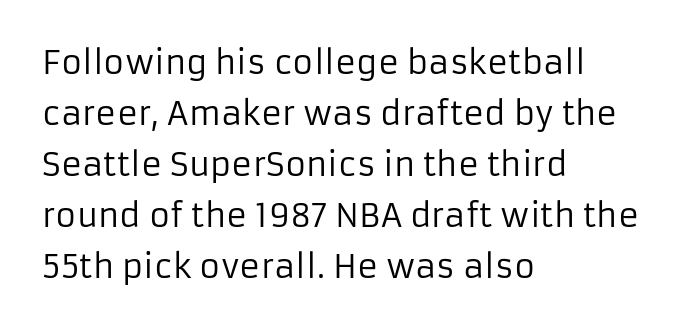
{"serif": "no", "italic": "no", "bold": "no", "weight": "regular", "width": "normal", "stroke_contrast": "low", "x_height": "medium", "monospaced": "no", "underline": "no", "align": "left", "line_spacing": "normal", "line_spacing_ratio": 1.59, "letter_spacing": "normal", "letter_spacing_em": 0.0, "glyph_px": 32}
